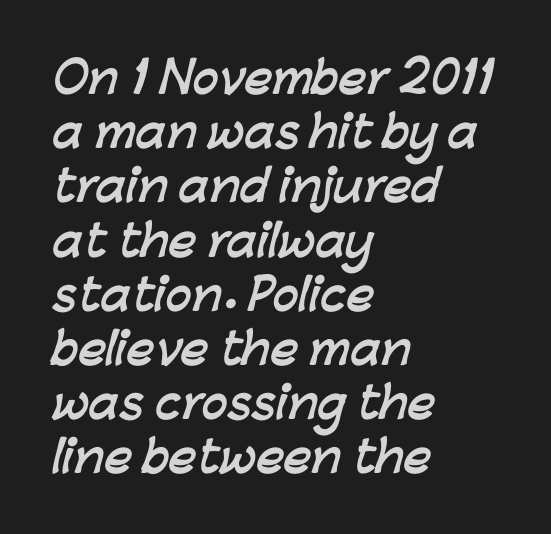
{"serif": "no", "bold": "yes", "weight": "semibold", "width": "normal", "stroke_contrast": "low", "x_height": "medium", "monospaced": "no", "underline": "no", "align": "left", "line_spacing": "normal", "line_spacing_ratio": 1.26, "letter_spacing": "normal", "letter_spacing_em": 0.0, "glyph_px": 43}
